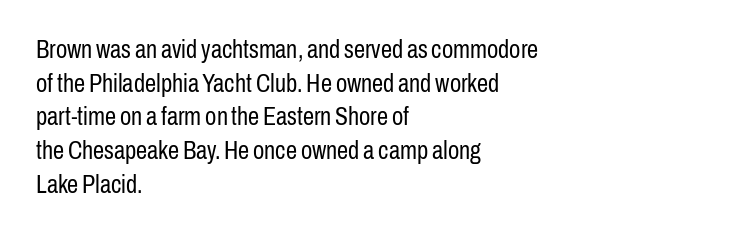
Honestly, there is no underline to notice here at all. When letters stand straight like this, we call the style roman or upright. The passage shown stacks its lines at a standard gap. Horizontal alignment here is leftward, the default for most running prose. Ink coverage per letter is moderate at most.
